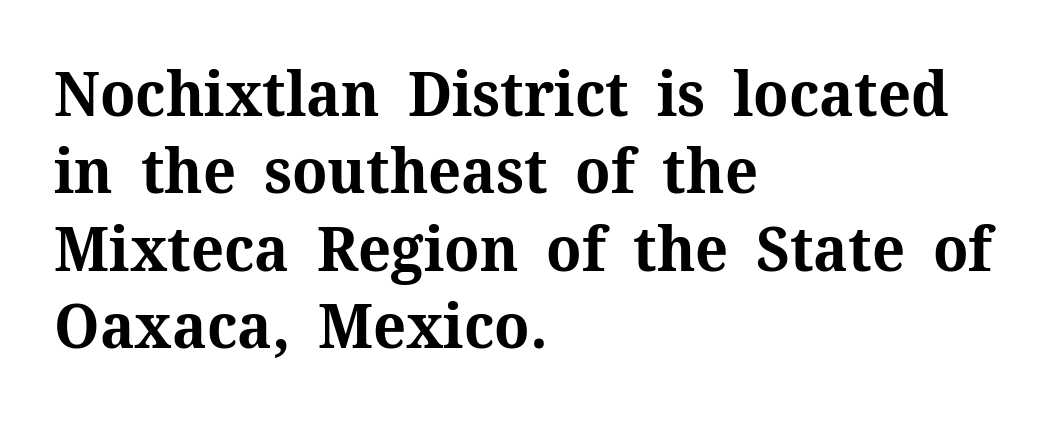
The image shows 62 px bold serif type, upright; set left-aligned, normal line spacing (1.25x), normal letter spacing, not underlined; medium stroke contrast and a medium x-height.
